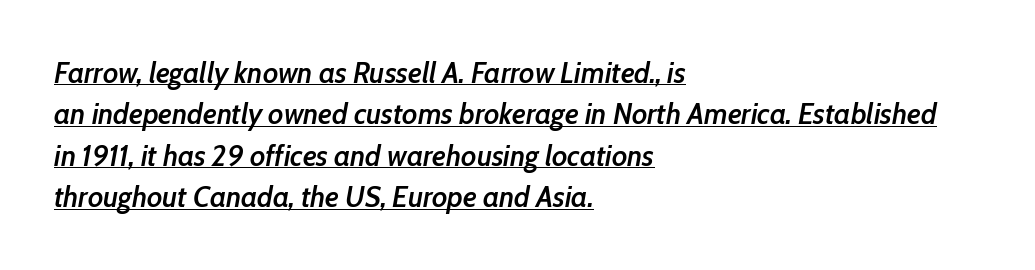
Observe the lean: these are italic letterforms. Do the characters align in a grid? No, the font is proportional. Students, note that the glyphs here touch the page at normal intervals. The words here are underlined. As a designer I'd log this as weight 600, semibold.
